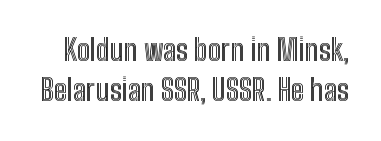
{"italic": "no", "width": "condensed", "x_height": "medium", "monospaced": "no", "underline": "no", "line_spacing": "normal", "line_spacing_ratio": 1.38, "letter_spacing": "normal", "letter_spacing_em": 0.0, "glyph_px": 29}
